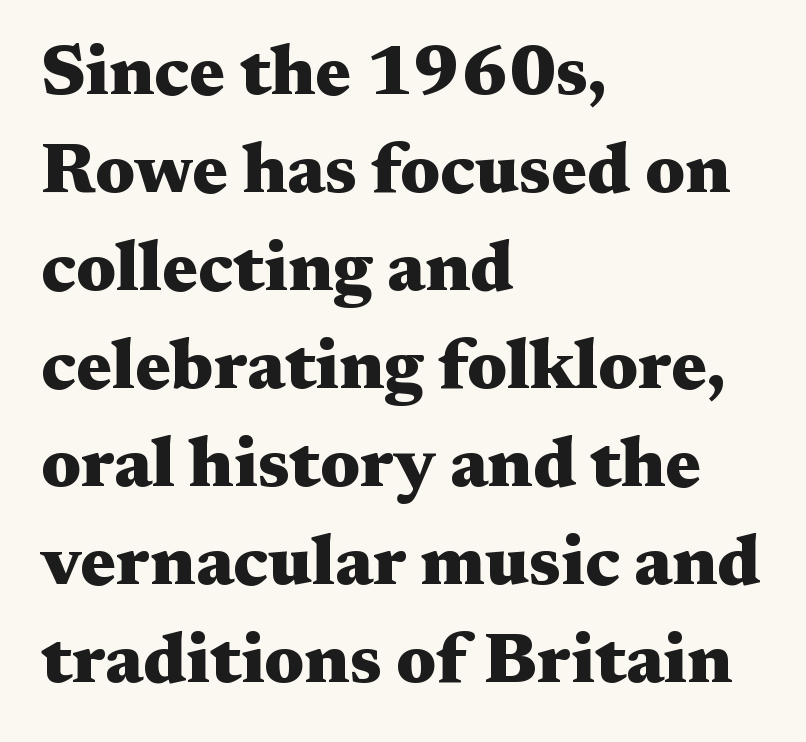
The image shows 71 px heavy, wide serif type, upright; set left-aligned, normal line spacing (1.38x), normal letter spacing, not underlined; medium stroke contrast and a medium x-height.
